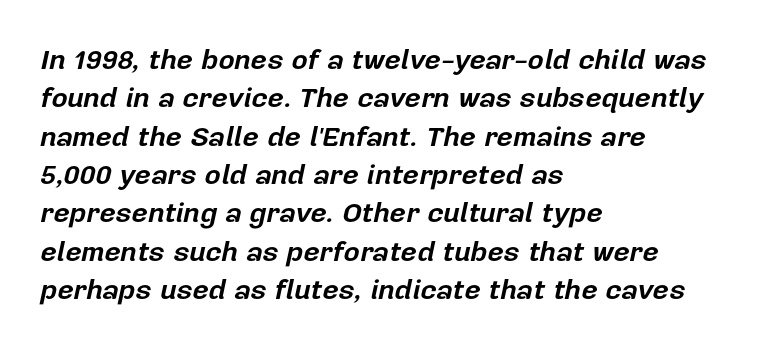
Stroke thickness is high; the sample reads as a true bold. A classic flush-left, rag-right setting is used for this passage. Tracking here is standard; glyphs follow each other at the usual distance. Is the type slanted? Yes — the strokes lean at a clear angle. Think of a printed novel: that variable character pitch is what you see here.
